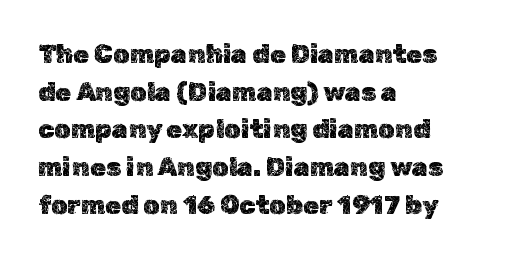
{"italic": "no", "underline": "no", "align": "left", "line_spacing": "normal", "line_spacing_ratio": 1.45, "letter_spacing": "normal", "letter_spacing_em": 0.0, "glyph_px": 26}
